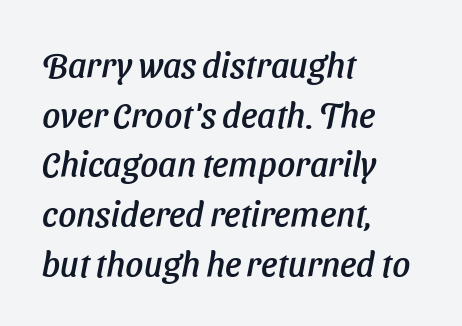
Do the characters align in a grid? No, the font is proportional. The tracking reads as untouched default to a designer's eye. Successive baselines arrive at the customary interval. Underlining? Definitely not there.
